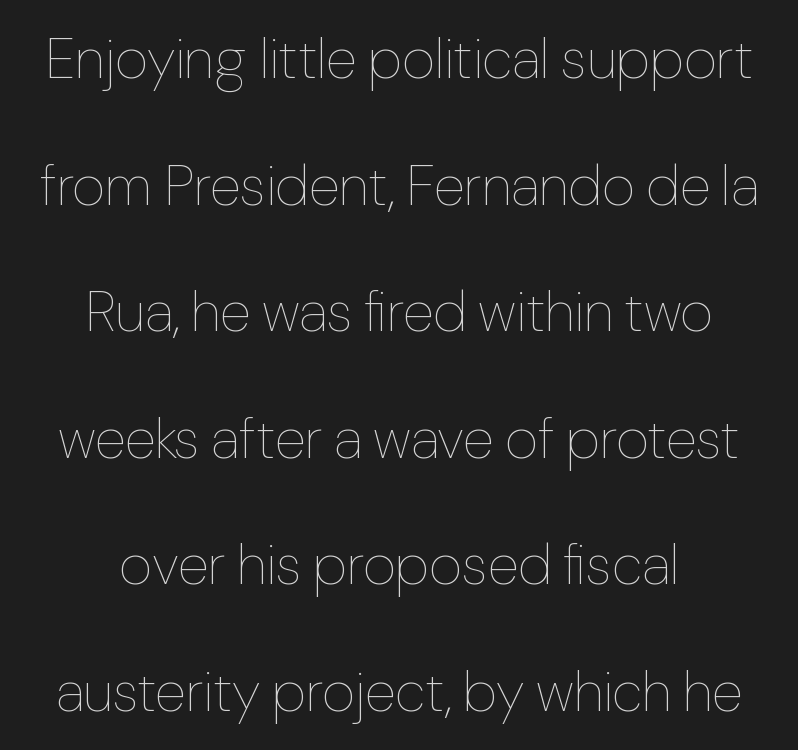
{"italic": "no", "bold": "no", "weight": "thin", "width": "normal", "stroke_contrast": "low", "x_height": "medium", "monospaced": "no", "underline": "no", "align": "center", "line_spacing": "loose", "line_spacing_ratio": 2.22, "letter_spacing": "normal", "letter_spacing_em": 0.0, "glyph_px": 57}
